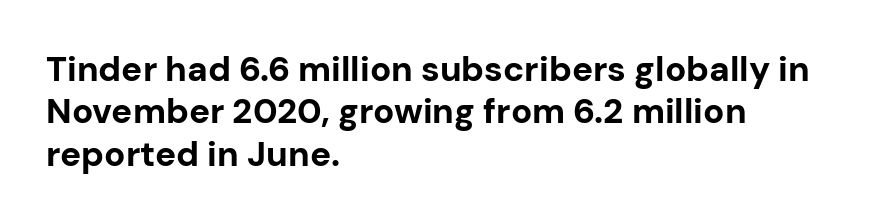
The ragged edge is on the right, which tells us the setting is flush left. In terms of letterform style, serifs are entirely absent. On the weight axis this lands at bold, roughly 700. Ordinary non-slanted type is in use. You could not count columns in this text — the font is proportionally spaced. Glyph-to-glyph distance matches everyday printed text.
